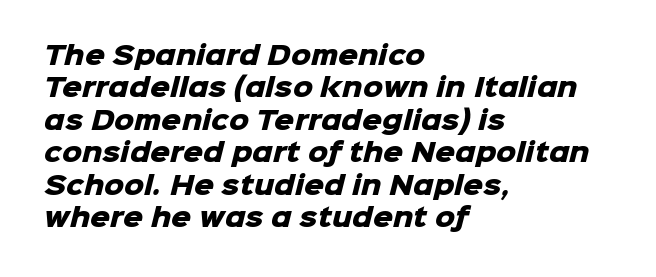
{"bold": "yes", "underline": "no", "align": "left", "line_spacing": "normal", "line_spacing_ratio": 1.3, "letter_spacing": "normal", "letter_spacing_em": 0.0, "glyph_px": 25}
